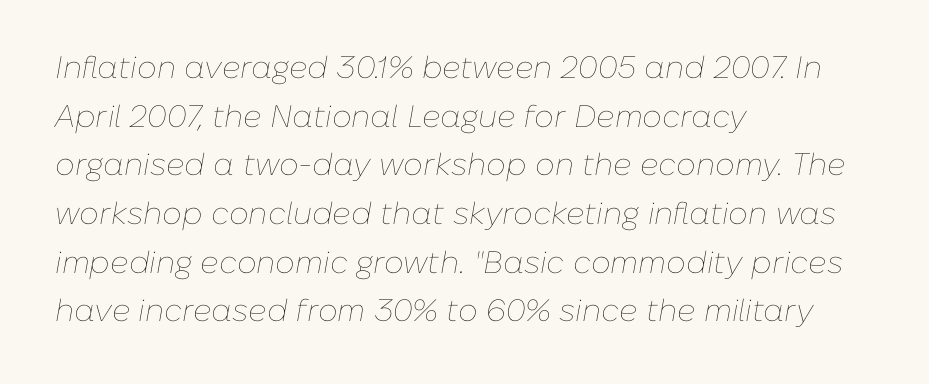
The text carries the slant typical of an italic or oblique font. The letters advance in unequal steps, a hallmark of proportional type. Just letters on the line, the space beneath them empty. Honestly, the letter spacing is just normal — you wouldn't notice it. These lines are set flush left with a ragged right edge. These lines sit exactly where default settings would place them.
